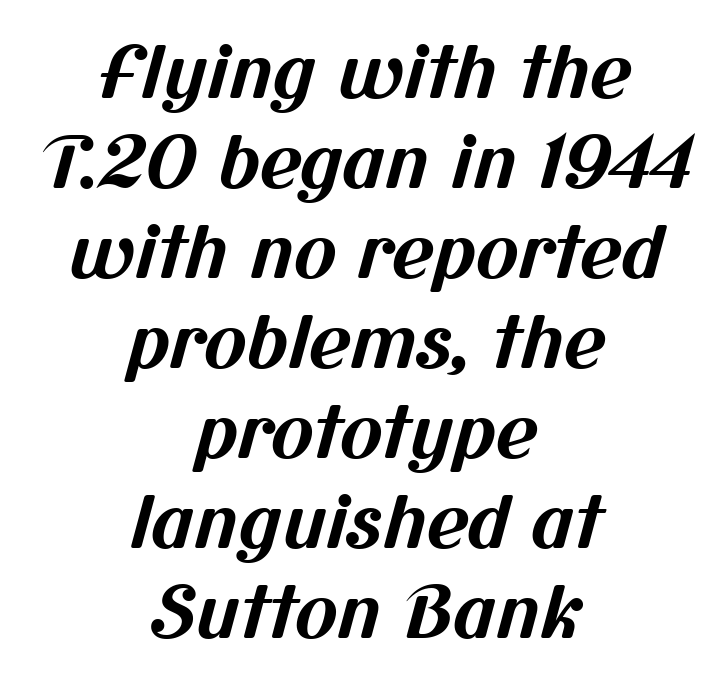
{"serif": "no", "bold": "yes", "weight": "bold", "width": "normal", "stroke_contrast": "medium", "x_height": "medium", "monospaced": "no", "underline": "no", "align": "center", "line_spacing": "normal", "line_spacing_ratio": 1.25, "letter_spacing": "normal", "letter_spacing_em": 0.0, "glyph_px": 72}
